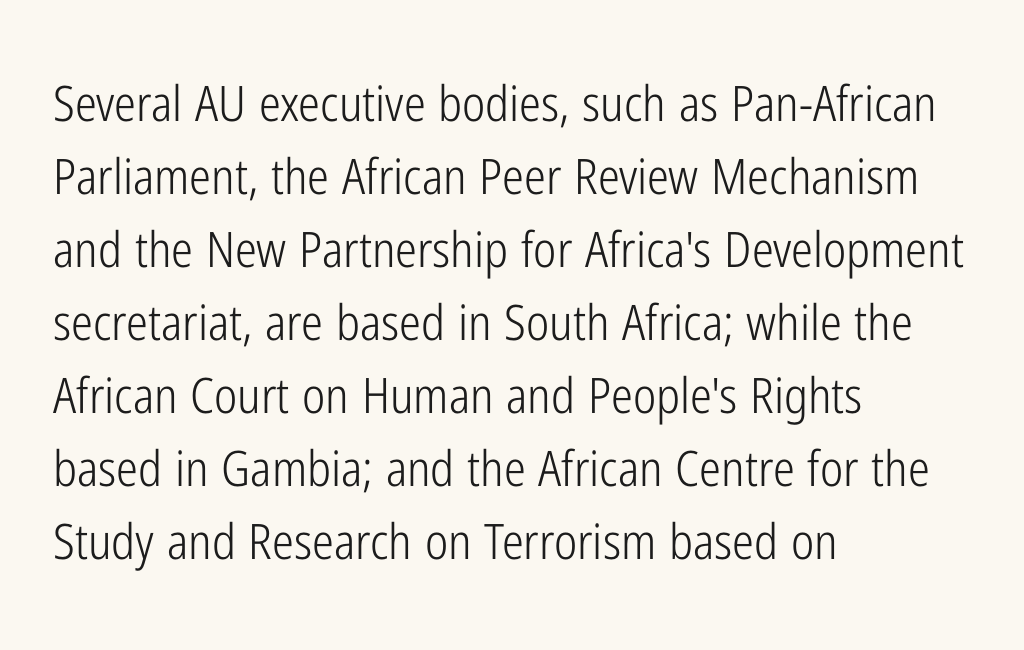
{"serif": "no", "italic": "no", "bold": "no", "weight": "light", "width": "condensed", "stroke_contrast": "low", "x_height": "medium", "monospaced": "no", "underline": "no", "align": "left", "line_spacing": "normal", "line_spacing_ratio": 1.49, "letter_spacing": "normal", "letter_spacing_em": 0.0, "glyph_px": 49}
